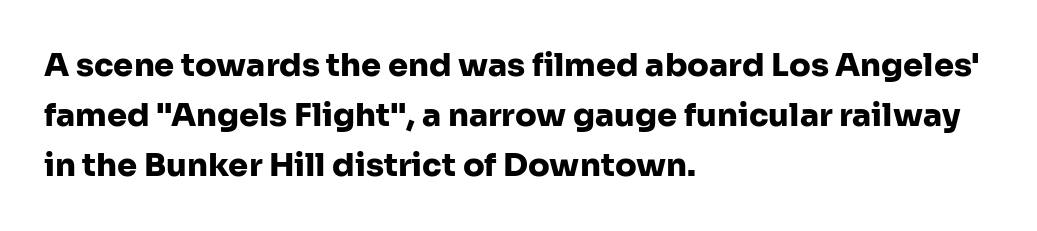
Q: Is the text bold? A: Yes.
Q: Is the text italic (slanted)? A: No, it is upright.
Q: Is the typeface a serif or a sans-serif typeface? A: Sans-serif.
Q: Is the text underlined? A: No.
Q: How is the paragraph aligned? A: Left-aligned.
Q: Is the spacing between letters normal or unusually wide? A: Normal.
Q: Is the spacing between lines tight, normal or loose? A: Normal.
Q: Width (condensed, normal, or wide)? A: Normal.
Q: Stroke contrast? A: Low.
Q: x-height? A: Medium.
Q: Monospaced? A: No.
